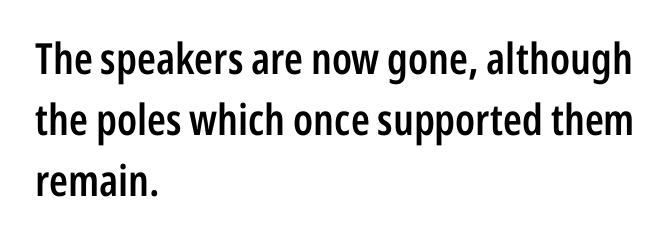
Each letter's strokes conclude bluntly, with no projecting serifs. Does the lettering tilt? It doesn't — this is upright. This sample has the flowing, uneven cadence of proportional lettering. Bare-footed words on every line. Whoever set this chose a conventional vertical rhythm.
